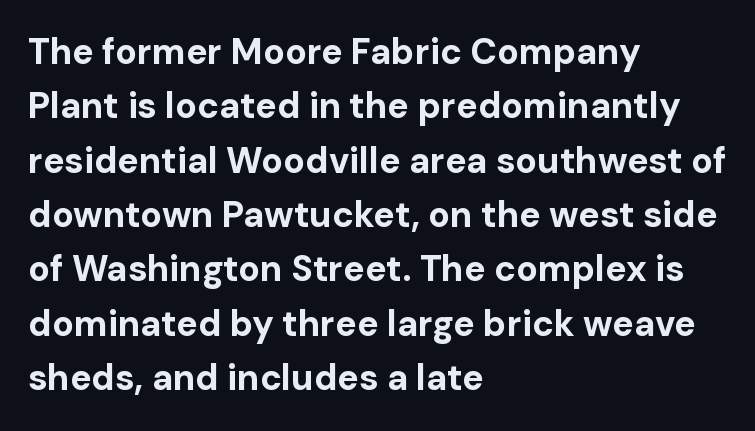
The image shows 36 px bold sans-serif type, upright; set left-aligned, normal line spacing (1.51x), normal letter spacing, not underlined; low stroke contrast and a medium x-height.
